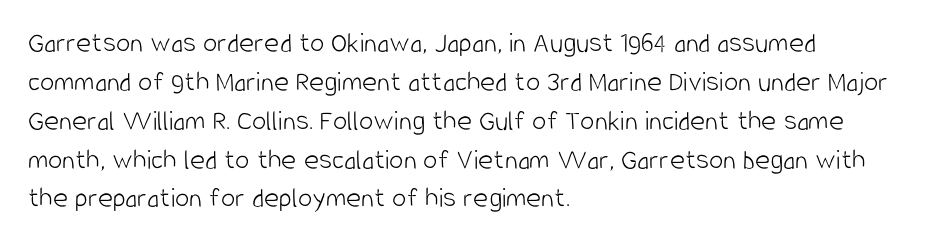
{"serif": "no", "italic": "no", "bold": "no", "weight": "light", "width": "condensed", "stroke_contrast": "low", "x_height": "large", "monospaced": "no", "underline": "no", "align": "left", "line_spacing": "normal", "line_spacing_ratio": 1.34, "letter_spacing": "normal", "letter_spacing_em": 0.0, "glyph_px": 29}
